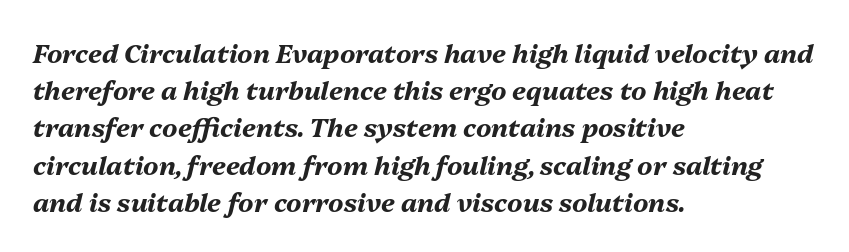
Q: Is the text bold? A: Yes.
Q: Is the text italic (slanted)? A: Yes, it leans right by about 13 degrees.
Q: Is the text underlined? A: No.
Q: How is the paragraph aligned? A: Left-aligned.
Q: Is the spacing between letters normal or unusually wide? A: Normal.
Q: Is the spacing between lines tight, normal or loose? A: Normal.
